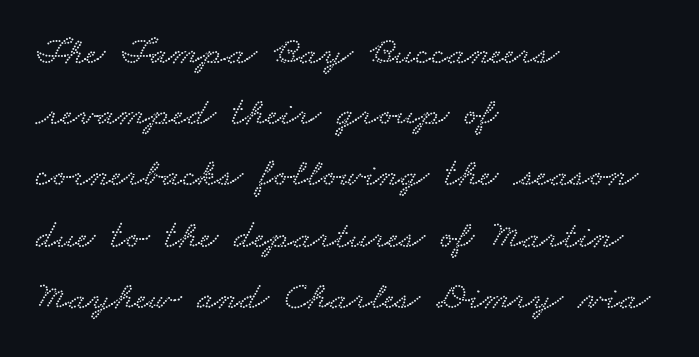
Left-aligned paragraph, ragged on the right. Underline: absent. Honestly, the letter spacing is just normal — you wouldn't notice it. One glance says typical: line gaps are just what's usual.
